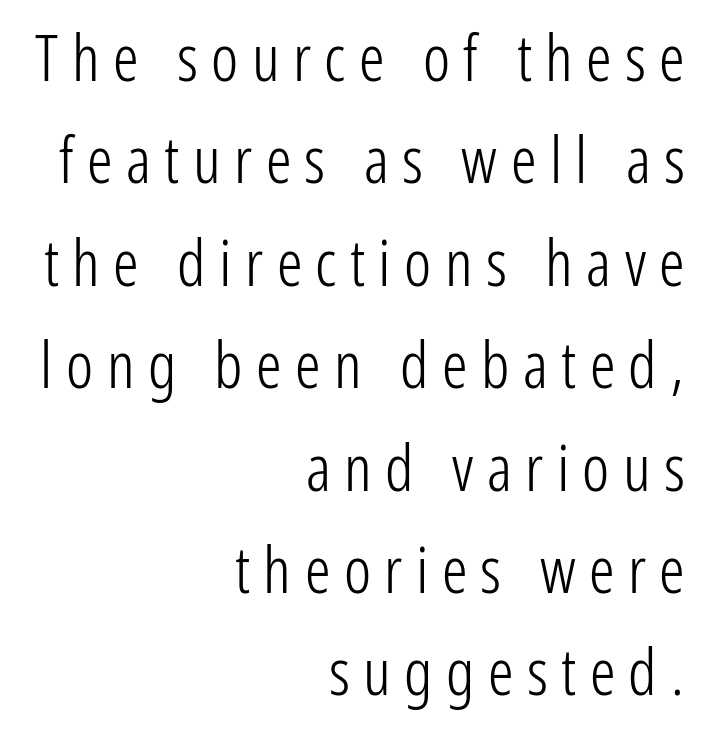
The image shows 64 px light, condensed sans-serif type, upright; set right-aligned, normal line spacing (1.6x), unusually wide letter spacing (+0.21 em), not underlined; low stroke contrast and a medium x-height.
